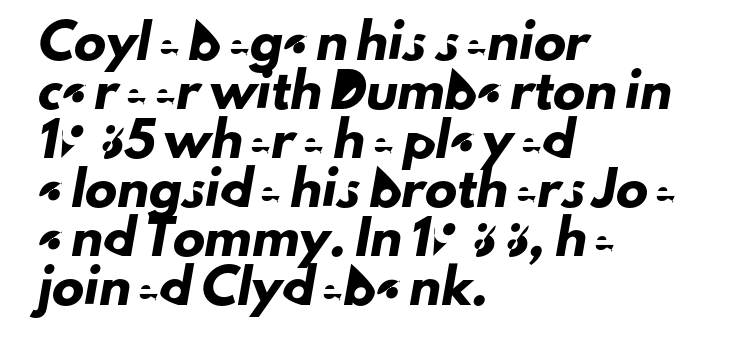
The lines are quadded left. Notice how descenders clear the ascenders below comfortably — that's standard leading. A sans-serif font was chosen for this passage. Students, note that the glyphs here touch the page at normal intervals. Has an underline been added? It has not. The face used here is proportionally spaced, like ordinary book or web type.
